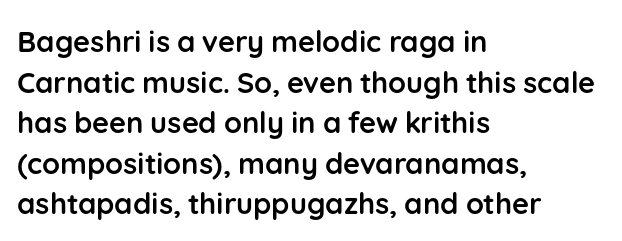
This sample is left-justified, so line endings fall wherever the words run out. Strong, thick strokes mark this as bold type. This sample uses a sans-serif face. This sample has the flowing, uneven cadence of proportional lettering. The space between consecutive lines is moderate. The passage shown is not underscored anywhere.
